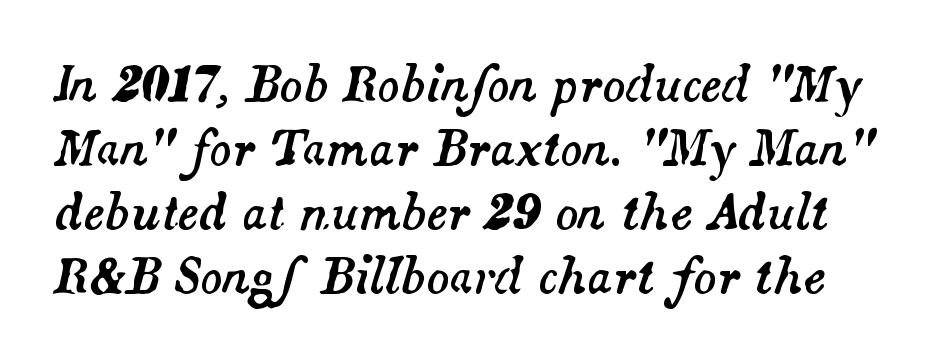
{"italic": "yes", "lean": "right", "slant_degrees": 14, "width": "normal", "stroke_contrast": "medium", "x_height": "small", "monospaced": "no", "underline": "no", "line_spacing": "normal", "line_spacing_ratio": 1.36, "letter_spacing": "normal", "letter_spacing_em": 0.0, "glyph_px": 47}
